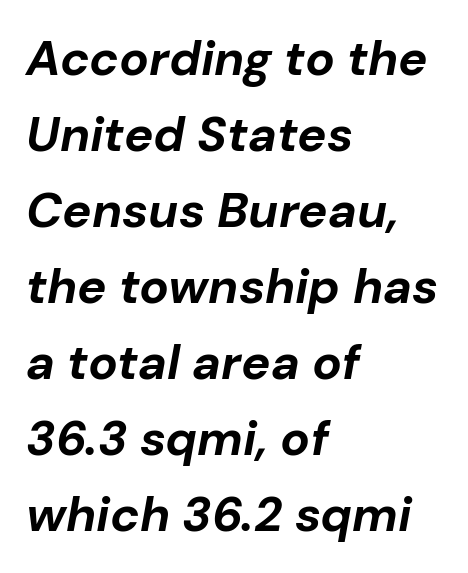
The image shows 49 px bold type, italic (leaning right); set left-aligned, normal line spacing (1.55x), normal letter spacing, not underlined; low stroke contrast and a medium x-height.
